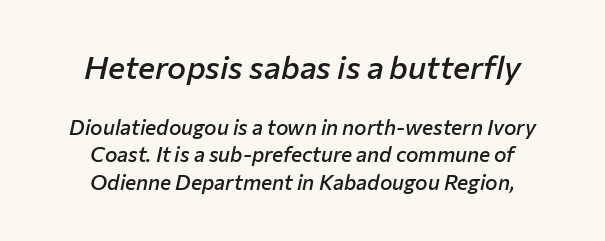
Q: Is the text bold? A: Semi-bold.
Q: Is the text italic (slanted)? A: Yes, it leans right by about 12 degrees.
Q: Is the text underlined? A: No.
Q: How is the paragraph aligned? A: Centered.
Q: Is the spacing between letters normal or unusually wide? A: Normal.
Q: Is the spacing between lines tight, normal or loose? A: Normal.
Q: Which block of text is set in a larger size, the first (top) or the second (bottom)? A: The first (top) one.
Q: Width (condensed, normal, or wide)? A: Normal.
Q: Stroke contrast? A: Low.
Q: x-height? A: Medium.
Q: Monospaced? A: No.
